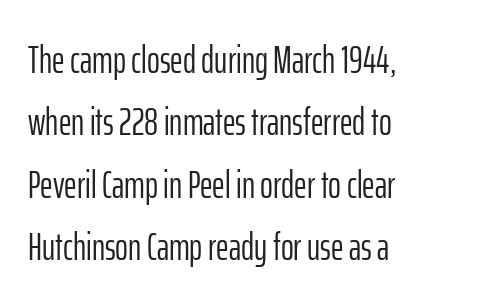
Q: Is the text bold? A: No.
Q: Is the text italic (slanted)? A: No, it is upright.
Q: Is the typeface a serif or a sans-serif typeface? A: Sans-serif.
Q: Is the text underlined? A: No.
Q: How is the paragraph aligned? A: Left-aligned.
Q: Is the spacing between letters normal or unusually wide? A: Normal.
Q: Is the spacing between lines tight, normal or loose? A: Normal.
Q: Width (condensed, normal, or wide)? A: Condensed.
Q: Stroke contrast? A: Low.
Q: x-height? A: Medium.
Q: Monospaced? A: No.
